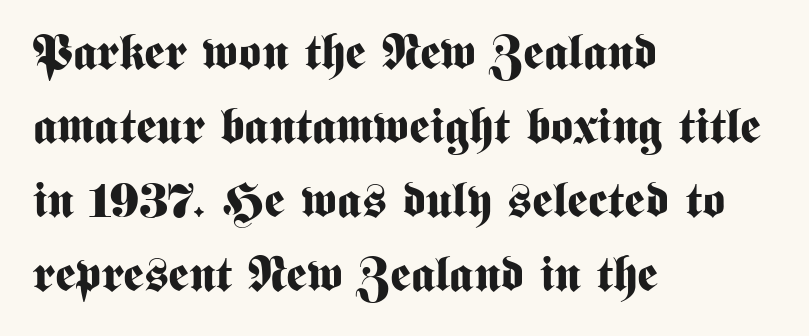
The lines are quadded left. A clean baseline with only descenders dipping below it. The line texture is even and compact thanks to regular tracking. The face used here is a sans, in the tradition of grotesques and geometrics. The specimen reads as upright at a glance.
